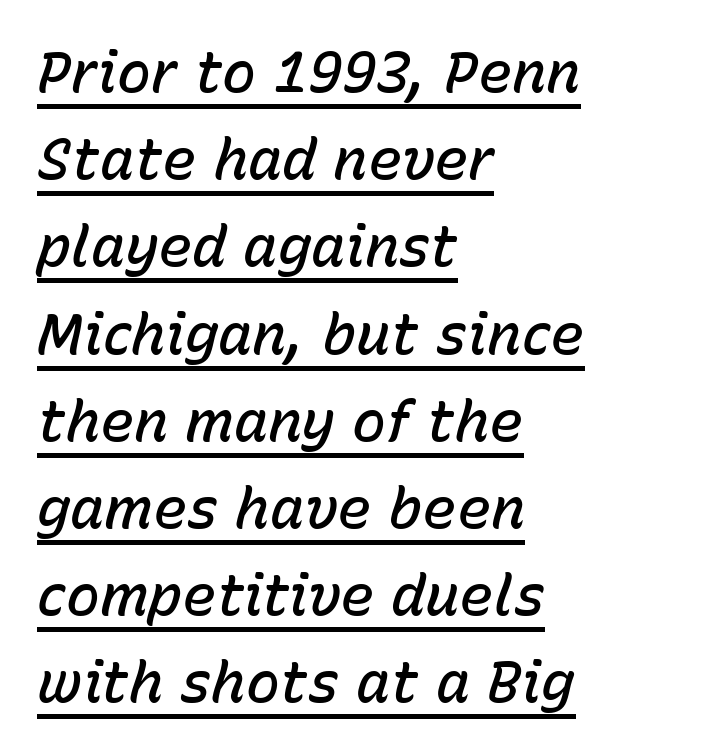
Students, this is semibold: more ink than regular, less than bold. Notice how a bar underscores the lettering throughout. The rendering keeps characters at their native spacing. Think of a printed novel: that variable character pitch is what you see here. Style check: oblique.
